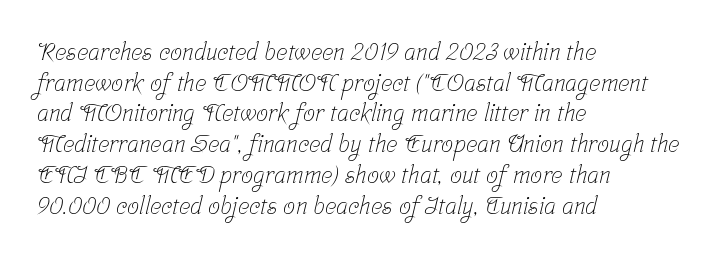
Is the stroke heavy? The answer is a plain regular-or-lighter. Glance below the letters and you will spot only blank space. The lines in this sample share a left origin and differ only in where they stop. Standard letterfit; no display-style spreading of the glyphs. Interline gaps are of average width in this sample.
